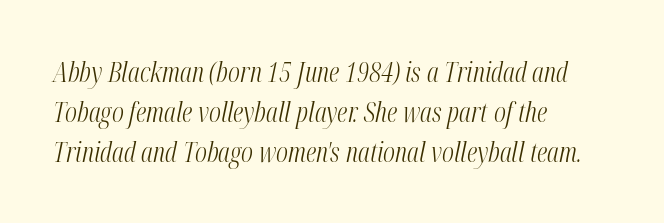
Q: Is the text bold? A: No.
Q: Is the text italic (slanted)? A: Yes, it leans right by about 12 degrees.
Q: Is the text underlined? A: No.
Q: How is the paragraph aligned? A: Left-aligned.
Q: Is the spacing between letters normal or unusually wide? A: Normal.
Q: Is the spacing between lines tight, normal or loose? A: Normal.
